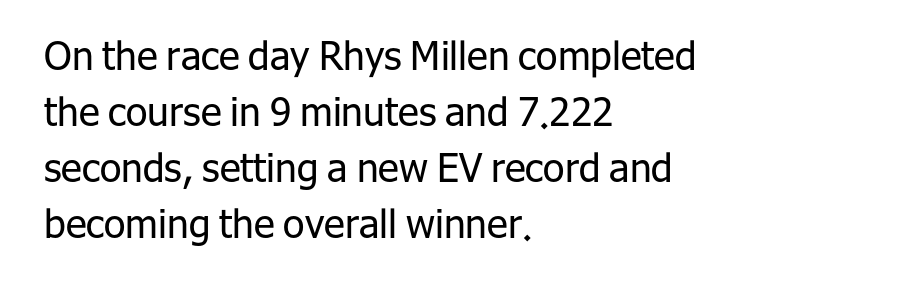
{"serif": "no", "italic": "no", "bold": "no", "weight": "regular", "width": "normal", "stroke_contrast": "low", "x_height": "medium", "monospaced": "no", "underline": "no", "align": "left", "line_spacing": "normal", "line_spacing_ratio": 1.44, "letter_spacing": "normal", "letter_spacing_em": 0.0, "glyph_px": 39}
